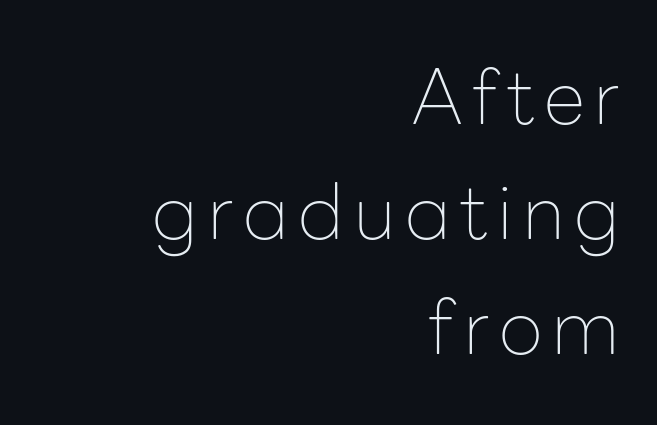
Q: Is the text bold? A: No.
Q: Is the text italic (slanted)? A: No, it is upright.
Q: Is the typeface a serif or a sans-serif typeface? A: Sans-serif.
Q: Is the text underlined? A: No.
Q: How is the paragraph aligned? A: Right-aligned.
Q: Is the spacing between lines tight, normal or loose? A: Normal.
Q: Width (condensed, normal, or wide)? A: Normal.
Q: Stroke contrast? A: Low.
Q: x-height? A: Medium.
Q: Monospaced? A: No.
